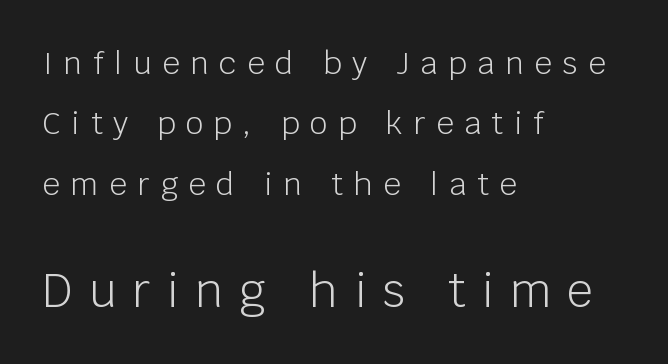
{"serif": "no", "italic": "no", "bold": "no", "weight": "light", "width": "normal", "stroke_contrast": "low", "x_height": "large", "monospaced": "no", "underline": "no", "align": "left", "line_spacing": "loose", "line_spacing_ratio": 1.95, "letter_spacing": "wide", "letter_spacing_em": 0.34, "larger_block": "second", "size_ratio": 1.48, "glyph_px": 46}
